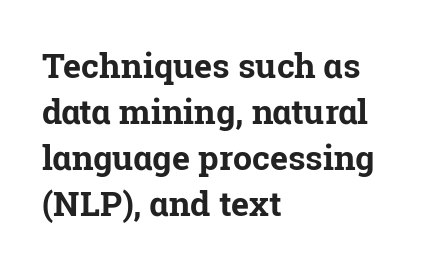
Casual observation: everything's shoved over to the left. Are there feet on the stems? There are — it's a serif. No extra tracking has been applied to these lines. Upright lettering throughout. Clear beneath every line of the passage.
